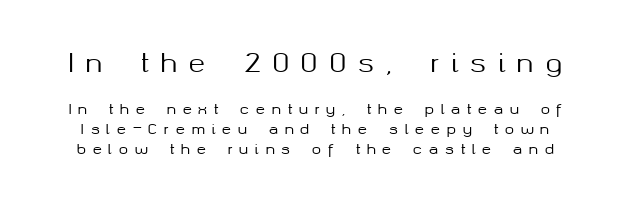
Q: Is the text italic (slanted)? A: No, it is upright.
Q: Is the text underlined? A: No.
Q: Is the spacing between letters normal or unusually wide? A: Unusually wide.
Q: Is the spacing between lines tight, normal or loose? A: Normal.
Q: Which block of text is set in a larger size, the first (top) or the second (bottom)? A: The first (top) one.
